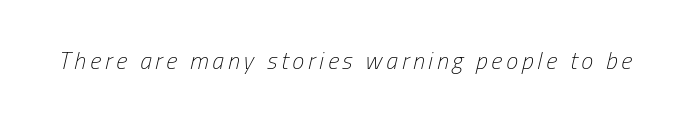
{"italic": "yes", "lean": "right", "slant_degrees": 13, "bold": "no", "underline": "no", "glyph_px": 24}
